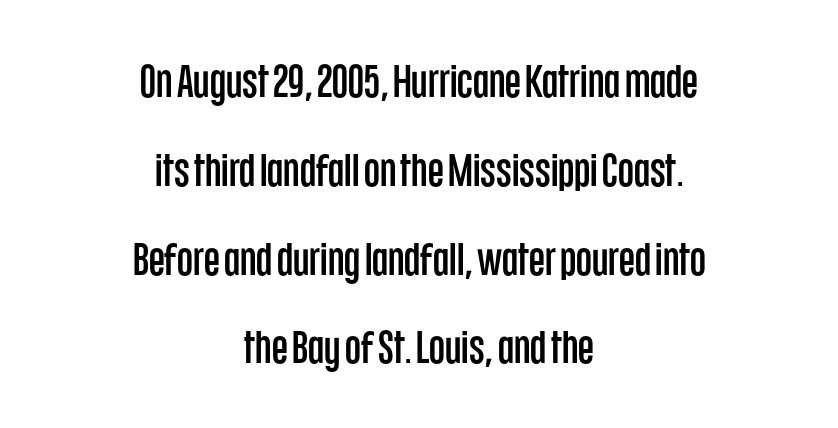
The whitespace from short lines is split evenly between both sides. Default kerning and tracking; the words read as compact shapes. Lines of text with bare space underneath. The space between consecutive lines is lavish.
